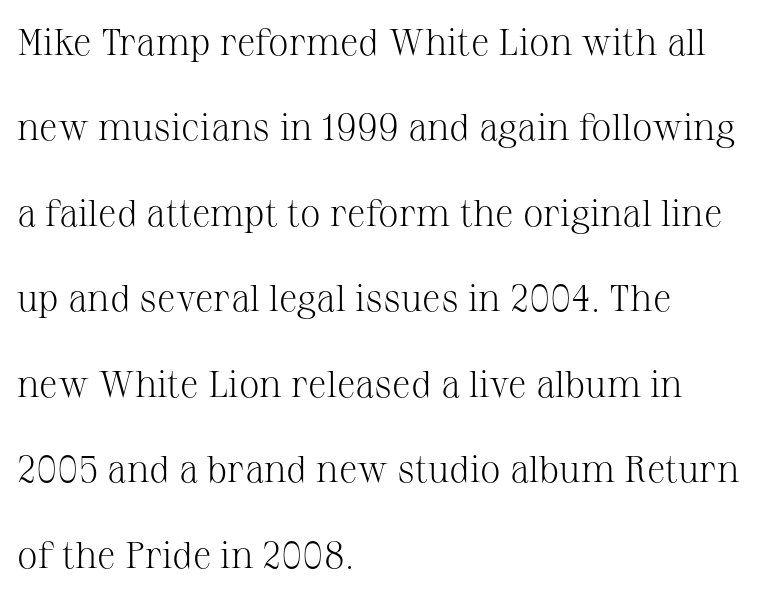
{"serif": "yes", "italic": "no", "bold": "no", "weight": "light", "width": "normal", "stroke_contrast": "medium", "x_height": "medium", "monospaced": "no", "underline": "no", "align": "left", "line_spacing": "loose", "line_spacing_ratio": 2.31, "letter_spacing": "normal", "letter_spacing_em": 0.0, "glyph_px": 37}
